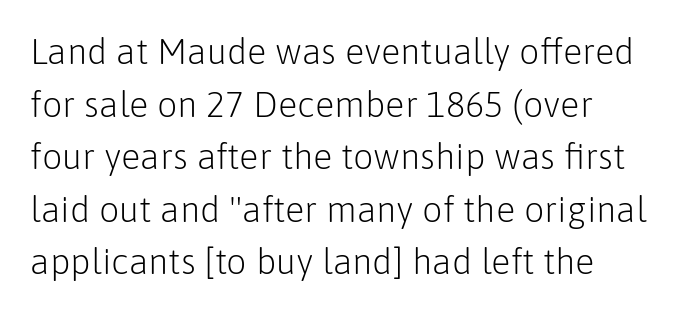
{"serif": "no", "italic": "no", "bold": "no", "weight": "light", "width": "normal", "stroke_contrast": "low", "x_height": "medium", "monospaced": "no", "underline": "no", "align": "left", "line_spacing": "normal", "line_spacing_ratio": 1.46, "letter_spacing": "normal", "letter_spacing_em": 0.0, "glyph_px": 36}
